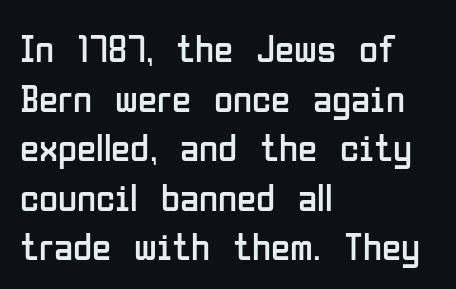
Q: Is the text bold? A: No.
Q: Is the text italic (slanted)? A: No, it is upright.
Q: Is the typeface a serif or a sans-serif typeface? A: Sans-serif.
Q: Is the text underlined? A: No.
Q: How is the paragraph aligned? A: Left-aligned.
Q: Is the spacing between letters normal or unusually wide? A: Normal.
Q: Is the spacing between lines tight, normal or loose? A: Normal.
Q: Width (condensed, normal, or wide)? A: Condensed.
Q: Stroke contrast? A: Low.
Q: x-height? A: Medium.
Q: Monospaced? A: No.
